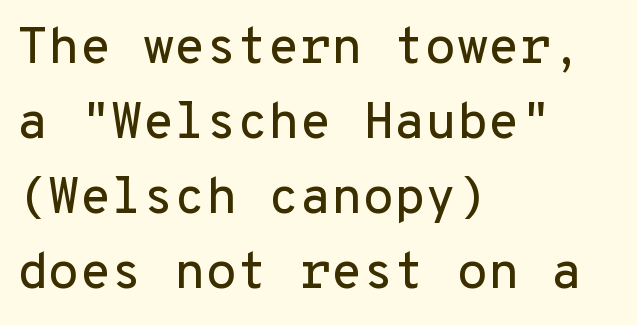
These lines stack with their left ends in a neat column. No extra tracking has been applied to these lines. Successive baselines arrive at the customary interval. Check the space under the baseline: it is left empty. The face used here is monospaced, like something from a code editor. Serif or sans? Sans — the stroke terminals are bare.
